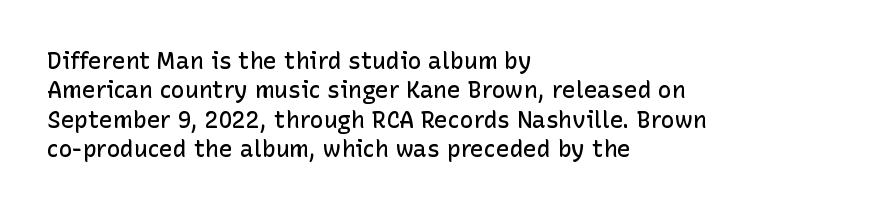
Q: Is the text bold? A: Semi-bold.
Q: Is the text italic (slanted)? A: No, it is upright.
Q: Is the text underlined? A: No.
Q: How is the paragraph aligned? A: Left-aligned.
Q: Is the spacing between letters normal or unusually wide? A: Normal.
Q: Is the spacing between lines tight, normal or loose? A: Normal.
